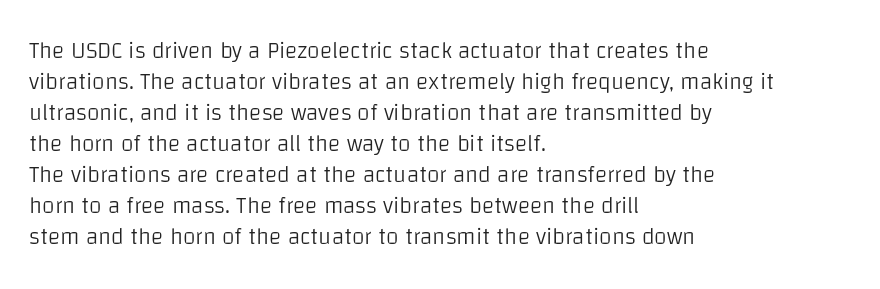
The image shows 23 px text type, upright; set left-aligned, normal line spacing (1.35x), normal letter spacing, not underlined.
